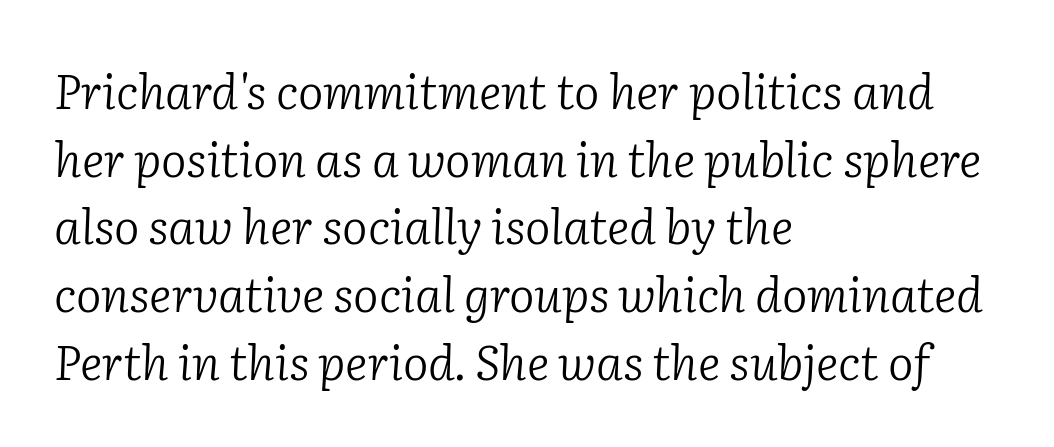
How are the letters spaced? Ordinarily, with no added tracking. Compared with a typical body face, this is equally light or lighter still. Does the leading feel generous? No, just average. This rendering uses left alignment, leaving the right contour irregular. The glyphs are unaccompanied by any horizontal stroke below them.
